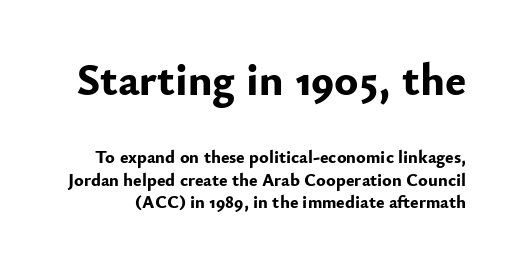
The image shows 45 px bold sans-serif type, upright; set normal line spacing (1.25x), normal letter spacing, not underlined; the first (top) block is 2.5x larger; low stroke contrast and a small x-height.
